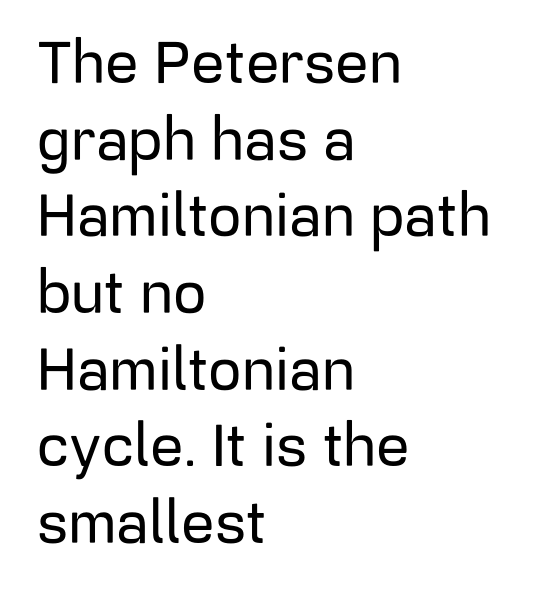
Q: Is the text italic (slanted)? A: No, it is upright.
Q: Is the typeface a serif or a sans-serif typeface? A: Sans-serif.
Q: Is the text underlined? A: No.
Q: How is the paragraph aligned? A: Left-aligned.
Q: Is the spacing between letters normal or unusually wide? A: Normal.
Q: Is the spacing between lines tight, normal or loose? A: Normal.
Q: Width (condensed, normal, or wide)? A: Normal.
Q: Stroke contrast? A: Low.
Q: x-height? A: Medium.
Q: Monospaced? A: No.
